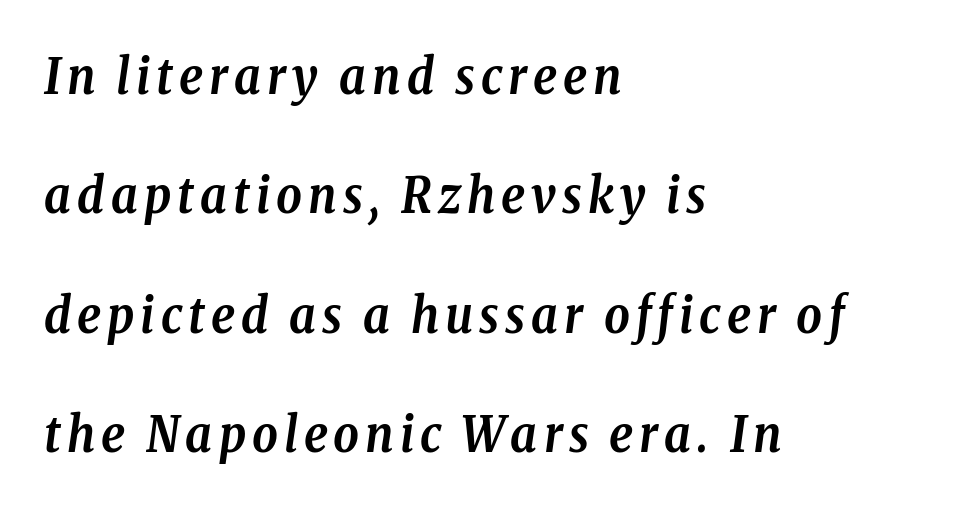
Q: Is the text bold? A: Yes.
Q: Is the text italic (slanted)? A: Yes, it leans right by about 8 degrees.
Q: Is the typeface a serif or a sans-serif typeface? A: Serif.
Q: Is the text underlined? A: No.
Q: How is the paragraph aligned? A: Left-aligned.
Q: Is the spacing between lines tight, normal or loose? A: Loose.
Q: Width (condensed, normal, or wide)? A: Condensed.
Q: Stroke contrast? A: Low.
Q: x-height? A: Medium.
Q: Monospaced? A: No.
